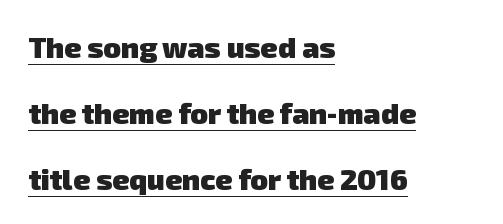
{"serif": "no", "bold": "yes", "weight": "heavy", "width": "normal", "stroke_contrast": "low", "x_height": "medium", "monospaced": "no", "underline": "yes", "align": "left", "line_spacing": "loose", "line_spacing_ratio": 2.27, "letter_spacing": "normal", "letter_spacing_em": 0.0, "glyph_px": 29}
